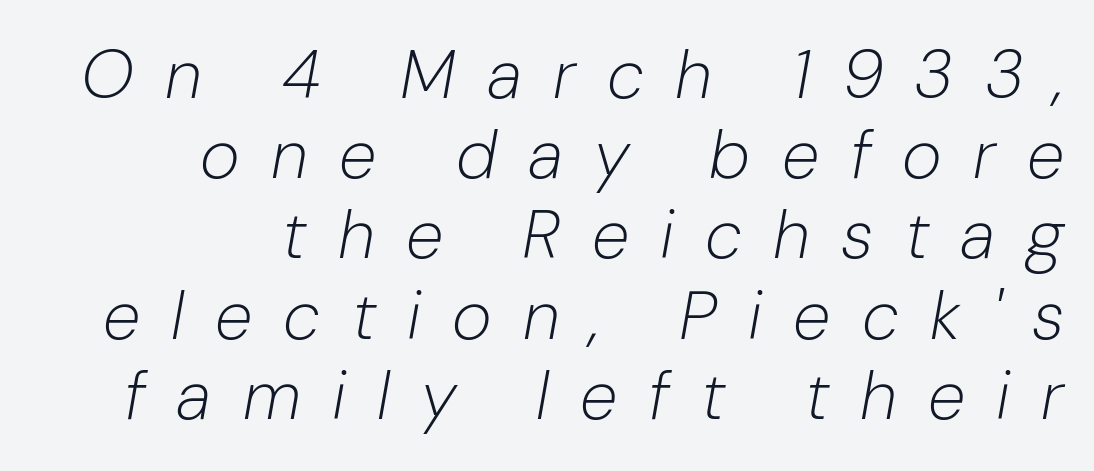
The image shows 68 px light type, italic (leaning right); set right-aligned, line spacing 1.18x, unusually wide letter spacing (+0.46 em), not underlined; low stroke contrast and a medium x-height.
